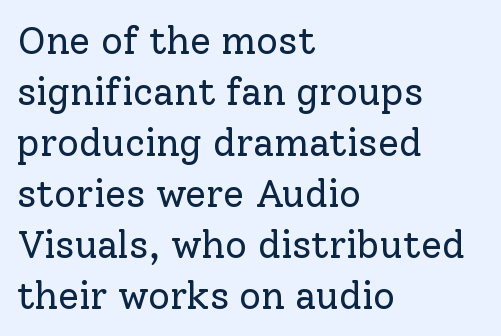
The image shows 38 px regular-weight serif type, upright; set left-aligned, normal line spacing (1.34x), normal letter spacing, not underlined; low stroke contrast and a medium x-height.
